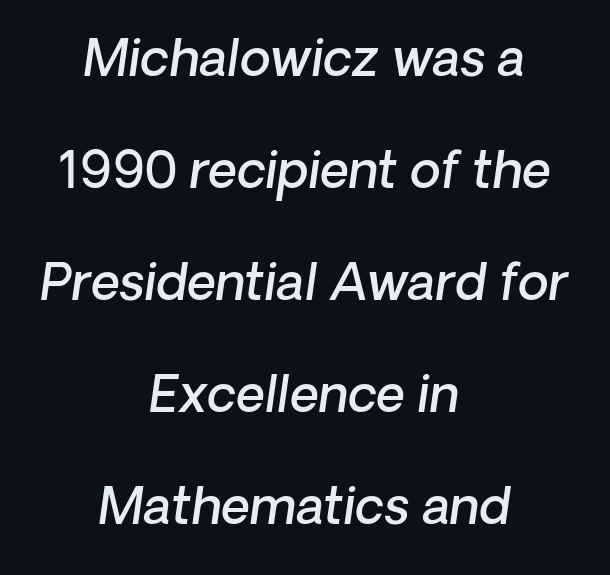
{"italic": "yes", "lean": "right", "slant_degrees": 8, "bold": "semi", "weight": "semibold", "width": "normal", "stroke_contrast": "low", "x_height": "medium", "monospaced": "no", "underline": "no", "align": "center", "line_spacing": "loose", "line_spacing_ratio": 2.24, "letter_spacing": "normal", "letter_spacing_em": 0.0, "glyph_px": 50}
